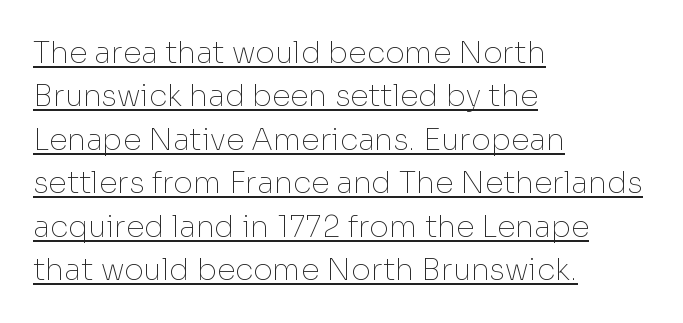
A typographer would call this underscored text. Leading matches the norm, producing a regular column. It's the straight-up-and-down kind of type. A typesetter would call this proportional, since set widths differ per character. Nobody touched the tracking dial on this one. The font family rendered here belongs to the sans-serif group.
